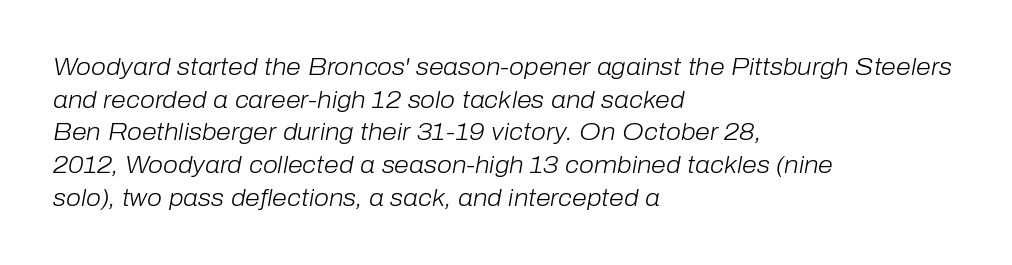
Descenders hang freely into open space. Notice how the passage keeps a crisp vertical edge on the left only. The letterforms sit at book weight or below. Students, note that the glyphs here touch the page at normal intervals. When letters slant like this, we call the style italic. Is there much room between lines? A standard amount, neither cramped nor airy.
